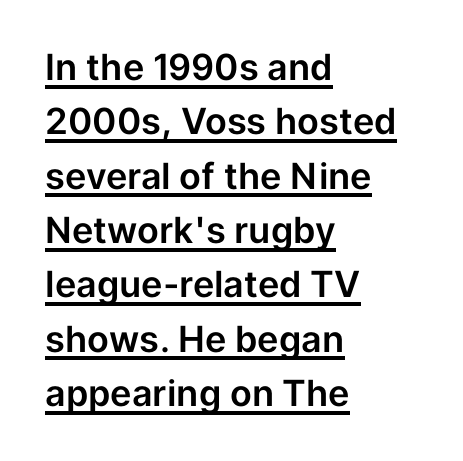
The typeface chosen for these lines omits serifs. Every stem runs plumb, perpendicular to the baseline. Each letter keeps its own natural width here, so spacing adapts to shape. Tracking value appears to be zero — textbook default spacing. A normal amount of white space separates one row of letters from the next.
